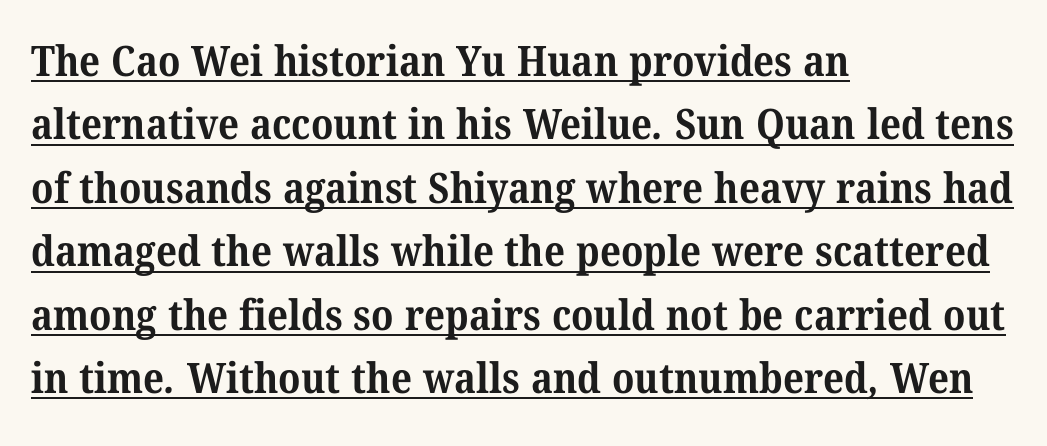
The image shows 42 px bold serif type; set left-aligned, normal line spacing (1.51x), normal letter spacing, underlined; medium stroke contrast and a medium x-height.
